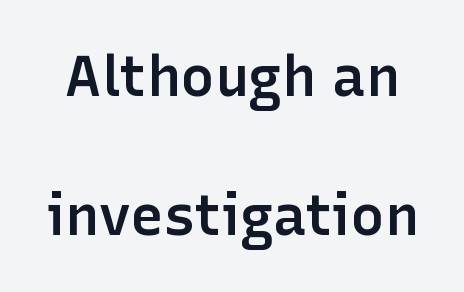
Q: Is the text bold? A: Semi-bold.
Q: Is the text italic (slanted)? A: No, it is upright.
Q: Is the typeface a serif or a sans-serif typeface? A: Sans-serif.
Q: Is the text underlined? A: No.
Q: Is the spacing between letters normal or unusually wide? A: Normal.
Q: Is the spacing between lines tight, normal or loose? A: Loose.
Q: Width (condensed, normal, or wide)? A: Normal.
Q: Stroke contrast? A: Low.
Q: x-height? A: Medium.
Q: Monospaced? A: No.
